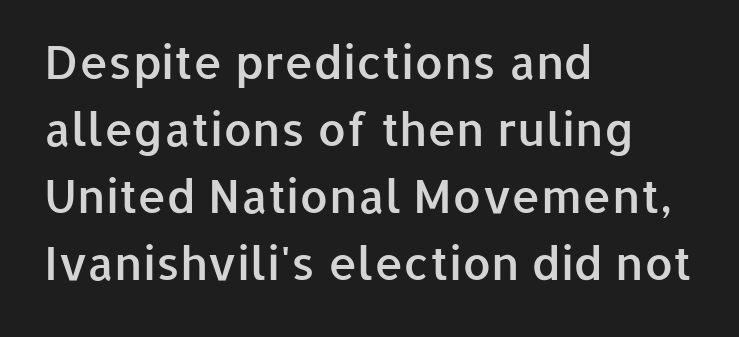
Line spacing here is normal. In terms of posture, this sample is upright. On the weight axis this lands at semibold, roughly 600. Horizontal alignment here is leftward, the default for most running prose. Here the glyphs are tracked normally, forming tight word shapes. This sample has the flowing, uneven cadence of proportional lettering.
